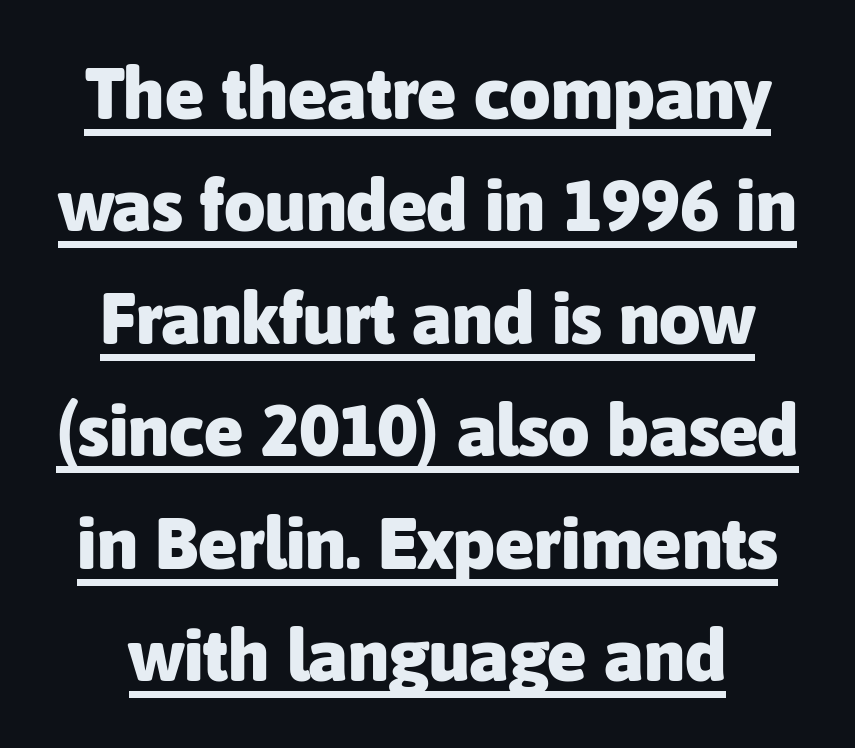
The image shows 73 px heavy sans-serif type, upright; set normal line spacing (1.54x), normal letter spacing, underlined; low stroke contrast and a medium x-height.
